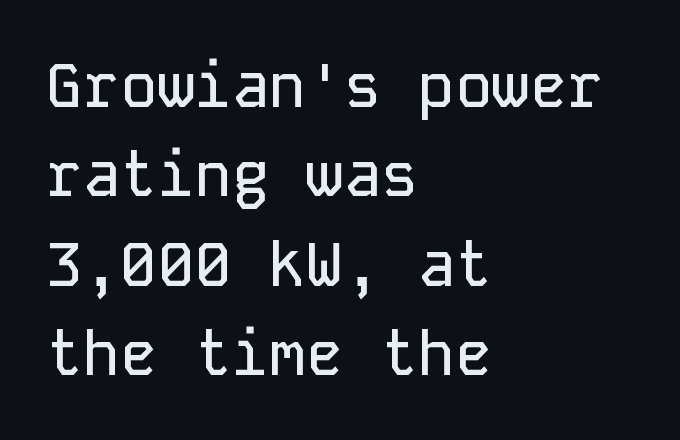
The image shows 62 px sans-serif type, upright, monospaced; set left-aligned, normal line spacing (1.44x), normal letter spacing, not underlined; low stroke contrast and a medium x-height.
